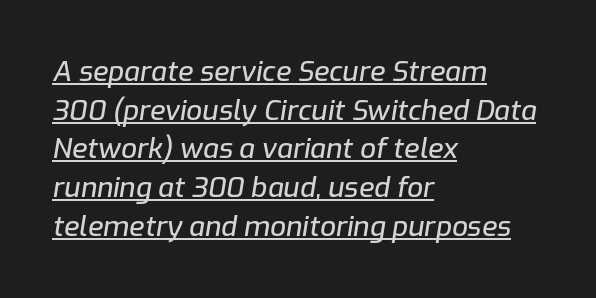
Q: Is the text italic (slanted)? A: Yes, it leans right by about 9 degrees.
Q: Is the text underlined? A: Yes.
Q: How is the paragraph aligned? A: Left-aligned.
Q: Is the spacing between letters normal or unusually wide? A: Normal.
Q: Is the spacing between lines tight, normal or loose? A: Normal.
Q: Width (condensed, normal, or wide)? A: Normal.
Q: Stroke contrast? A: Low.
Q: x-height? A: Medium.
Q: Monospaced? A: No.
